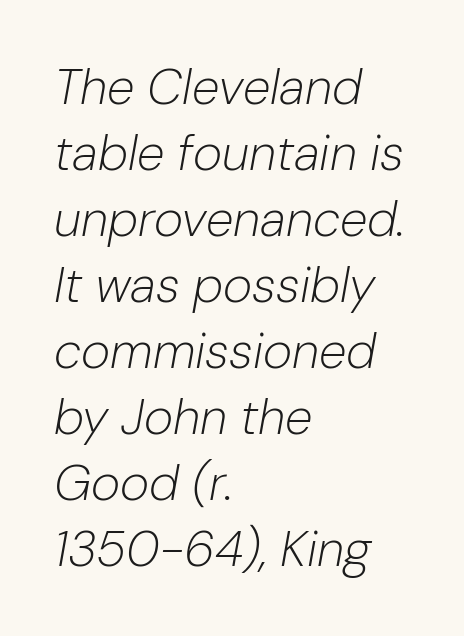
Q: Is the text bold? A: No.
Q: Is the text italic (slanted)? A: Yes, it leans right by about 10 degrees.
Q: Is the text underlined? A: No.
Q: How is the paragraph aligned? A: Left-aligned.
Q: Is the spacing between letters normal or unusually wide? A: Normal.
Q: Is the spacing between lines tight, normal or loose? A: Normal.
Q: Width (condensed, normal, or wide)? A: Normal.
Q: Stroke contrast? A: Low.
Q: x-height? A: Medium.
Q: Monospaced? A: No.
